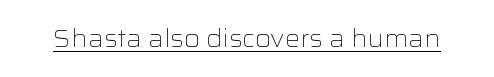
{"italic": "no", "bold": "no", "underline": "yes", "letter_spacing": "normal", "letter_spacing_em": 0.0, "glyph_px": 24}
